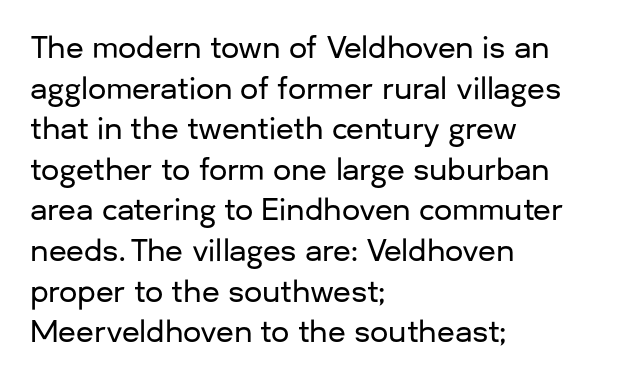
Casual observation: everything's shoved over to the left. Short note: letters normally spaced. Rule under the text: the space is simply empty. Reading down the column, the eye jumps a familiar distance to each next line. Note the varied advance widths — an 'i' is clearly narrower than an 'm'. This sample uses an upright cut, with every glyph sitting square on the baseline.
